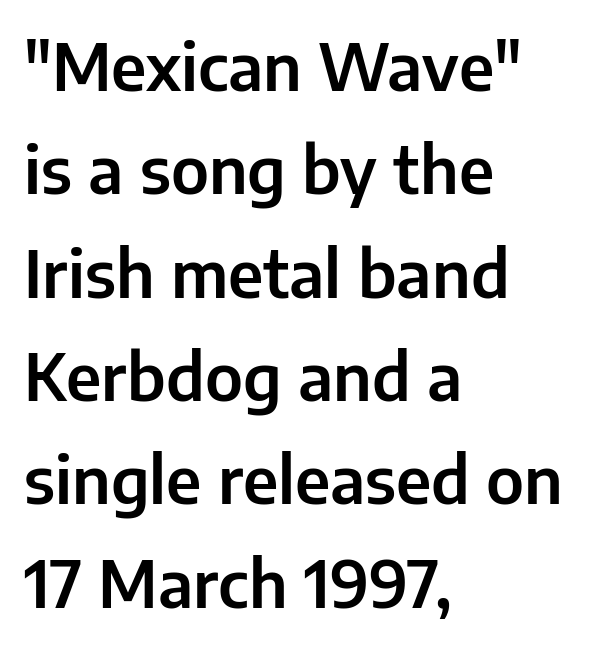
Q: Is the text italic (slanted)? A: No, it is upright.
Q: Is the typeface a serif or a sans-serif typeface? A: Sans-serif.
Q: Is the text underlined? A: No.
Q: How is the paragraph aligned? A: Left-aligned.
Q: Is the spacing between letters normal or unusually wide? A: Normal.
Q: Is the spacing between lines tight, normal or loose? A: Normal.
Q: Width (condensed, normal, or wide)? A: Normal.
Q: Stroke contrast? A: Low.
Q: x-height? A: Medium.
Q: Monospaced? A: No.
